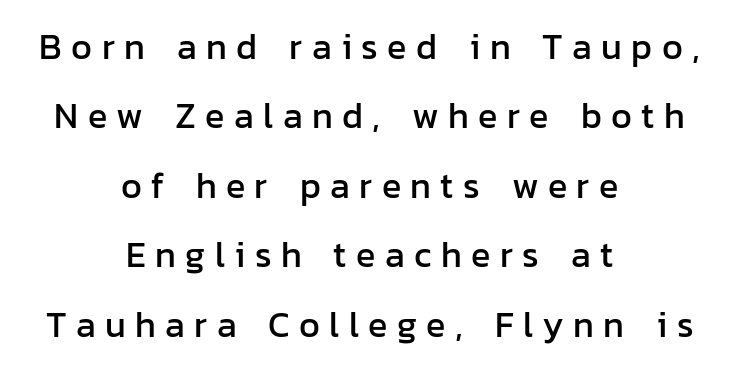
The zone under the glyphs is completely vacant. I'd call this a sans setting — the letters go barefoot. Where is the straight margin? There isn't one; the lines are centered. Proportional: the letters do not fall into vertical columns. Leading is clearly above the norm, producing a sparse column.
